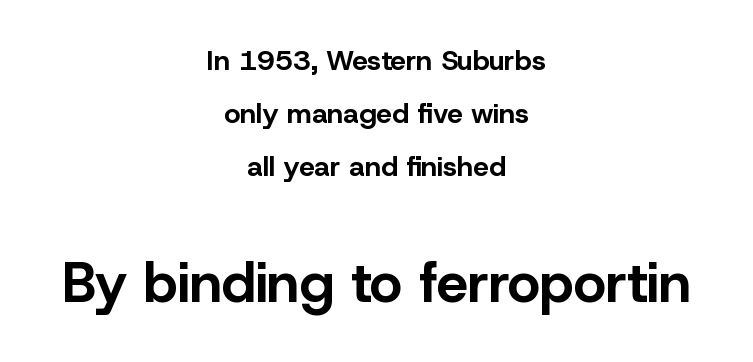
{"serif": "no", "italic": "no", "bold": "yes", "weight": "bold", "width": "normal", "stroke_contrast": "low", "x_height": "medium", "monospaced": "no", "underline": "no", "align": "center", "line_spacing": "loose", "line_spacing_ratio": 1.9, "letter_spacing": "normal", "letter_spacing_em": 0.0, "larger_block": "second", "size_ratio": 2.0, "glyph_px": 56}
